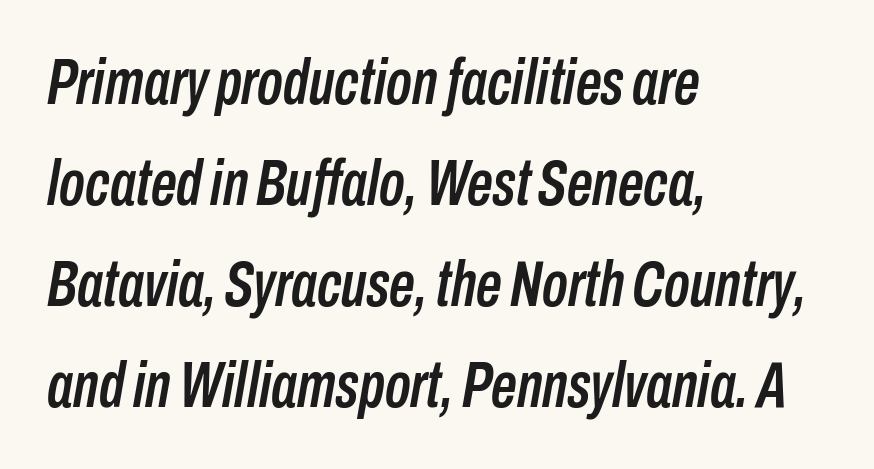
The image shows 64 px condensed type, italic (leaning right); set left-aligned, normal line spacing (1.58x), normal letter spacing, not underlined; low stroke contrast and a medium x-height.
